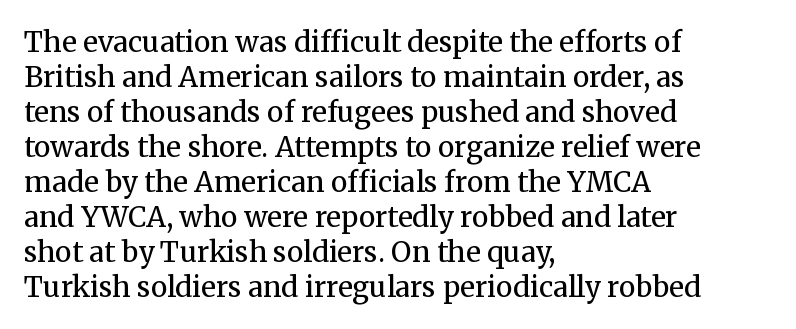
{"serif": "yes", "italic": "no", "bold": "no", "weight": "regular", "width": "normal", "stroke_contrast": "medium", "x_height": "medium", "monospaced": "no", "underline": "no", "align": "left", "line_spacing": "normal", "line_spacing_ratio": 1.25, "letter_spacing": "normal", "letter_spacing_em": 0.0, "glyph_px": 28}
